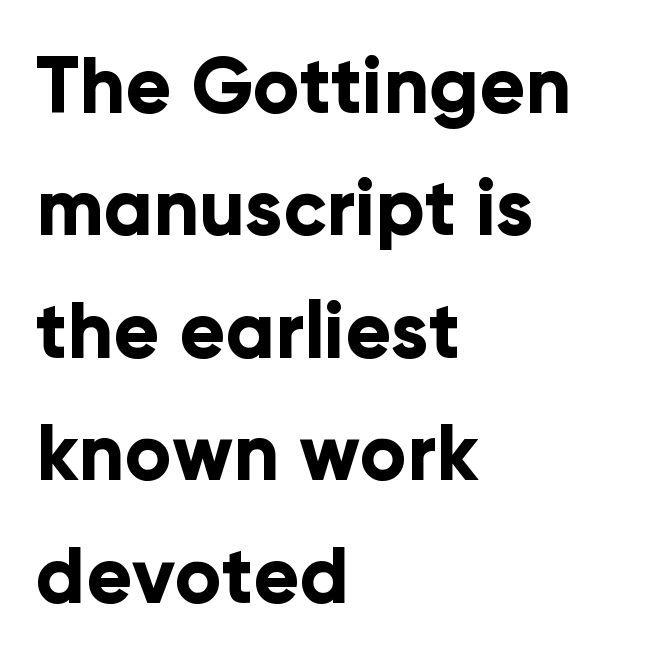
The image shows 77 px bold sans-serif type, upright; set left-aligned, normal line spacing (1.59x), normal letter spacing, not underlined; low stroke contrast and a medium x-height.
